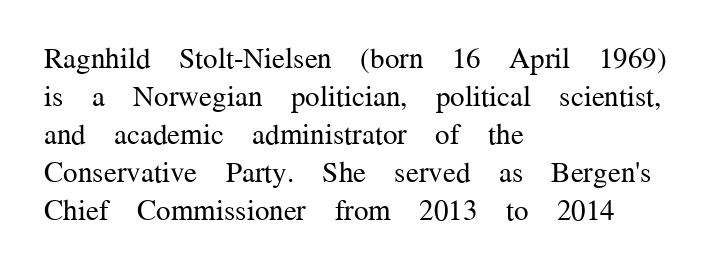
Q: Is the text bold? A: No.
Q: Is the text italic (slanted)? A: No, it is upright.
Q: Is the typeface a serif or a sans-serif typeface? A: Serif.
Q: Is the text underlined? A: No.
Q: How is the paragraph aligned? A: Left-aligned.
Q: Is the spacing between letters normal or unusually wide? A: Normal.
Q: Is the spacing between lines tight, normal or loose? A: Normal.
Q: Width (condensed, normal, or wide)? A: Normal.
Q: Stroke contrast? A: Medium.
Q: x-height? A: Medium.
Q: Monospaced? A: No.
